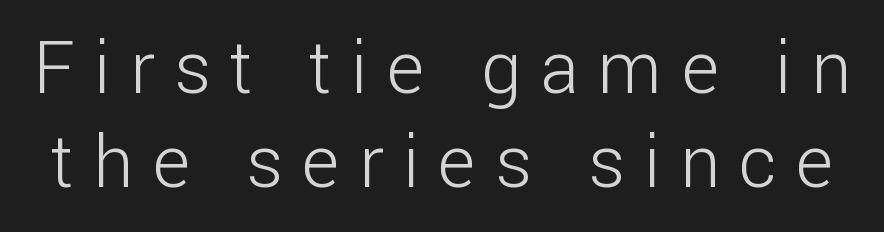
{"serif": "no", "italic": "no", "bold": "no", "weight": "light", "width": "normal", "stroke_contrast": "low", "x_height": "medium", "monospaced": "no", "underline": "no", "line_spacing": "normal", "line_spacing_ratio": 1.31, "letter_spacing": "wide", "letter_spacing_em": 0.27, "glyph_px": 72}
